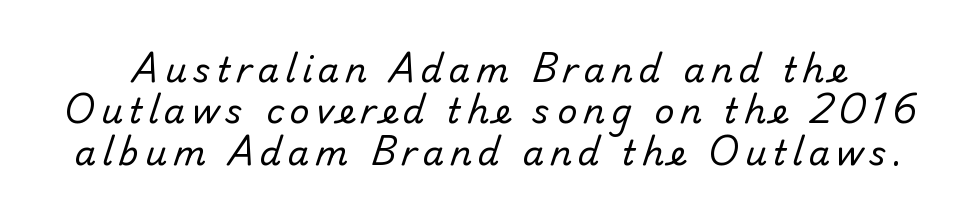
{"serif": "no", "bold": "no", "weight": "regular", "width": "normal", "stroke_contrast": "low", "x_height": "small", "monospaced": "no", "underline": "no", "line_spacing_ratio": 1.22, "glyph_px": 34}
